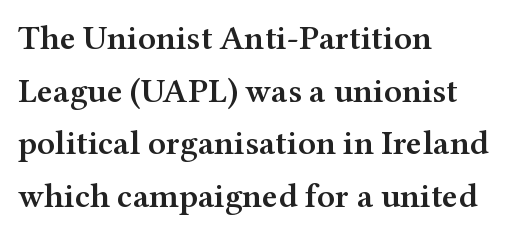
Q: Is the text bold? A: Semi-bold.
Q: Is the text italic (slanted)? A: No, it is upright.
Q: Is the typeface a serif or a sans-serif typeface? A: Serif.
Q: Is the text underlined? A: No.
Q: How is the paragraph aligned? A: Left-aligned.
Q: Is the spacing between letters normal or unusually wide? A: Normal.
Q: Is the spacing between lines tight, normal or loose? A: Normal.
Q: Width (condensed, normal, or wide)? A: Wide.
Q: Stroke contrast? A: Medium.
Q: x-height? A: Medium.
Q: Monospaced? A: No.
